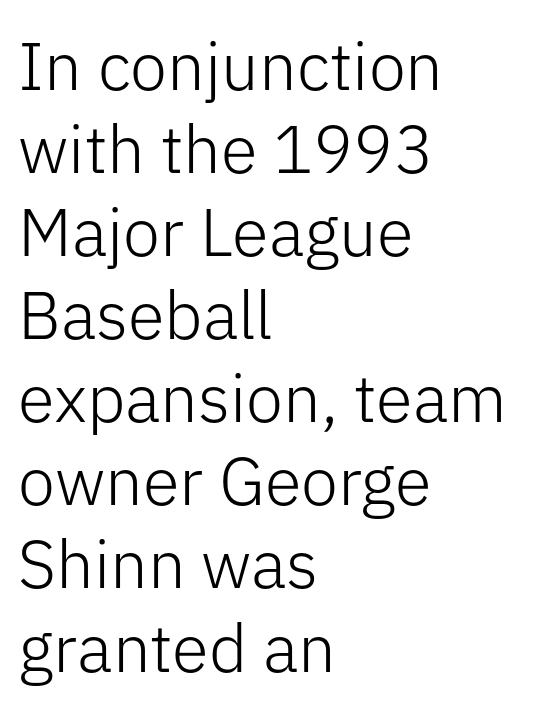
Q: Is the text bold? A: No.
Q: Is the text italic (slanted)? A: No, it is upright.
Q: Is the typeface a serif or a sans-serif typeface? A: Sans-serif.
Q: Is the text underlined? A: No.
Q: How is the paragraph aligned? A: Left-aligned.
Q: Is the spacing between letters normal or unusually wide? A: Normal.
Q: Width (condensed, normal, or wide)? A: Normal.
Q: Stroke contrast? A: Low.
Q: x-height? A: Medium.
Q: Monospaced? A: No.
